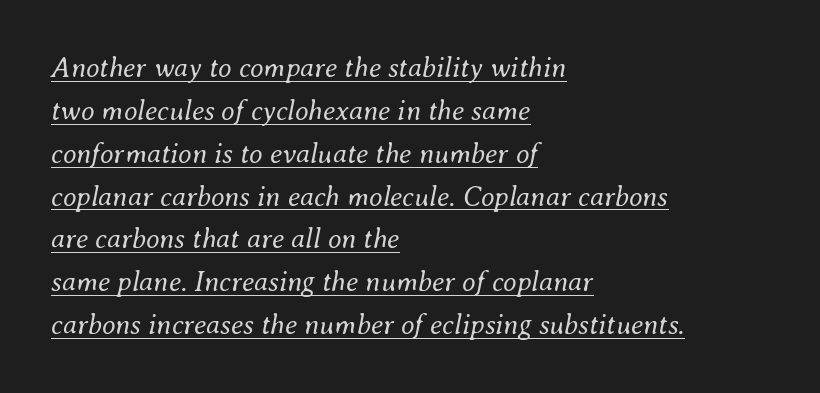
The image shows 28 px regular-weight type, italic (leaning right); set left-aligned, normal line spacing (1.53x), normal letter spacing, underlined; medium stroke contrast and a small x-height.
